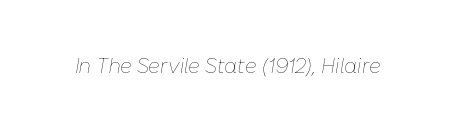
Q: Is the text bold? A: No.
Q: Is the text italic (slanted)? A: Yes, it leans right by about 10 degrees.
Q: Is the text underlined? A: No.
Q: Is the spacing between letters normal or unusually wide? A: Normal.
